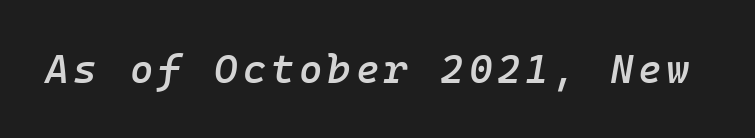
{"italic": "yes", "lean": "right", "slant_degrees": 10, "bold": "semi", "weight": "semibold", "width": "normal", "stroke_contrast": "low", "x_height": "medium", "monospaced": "yes", "underline": "no", "glyph_px": 40}
